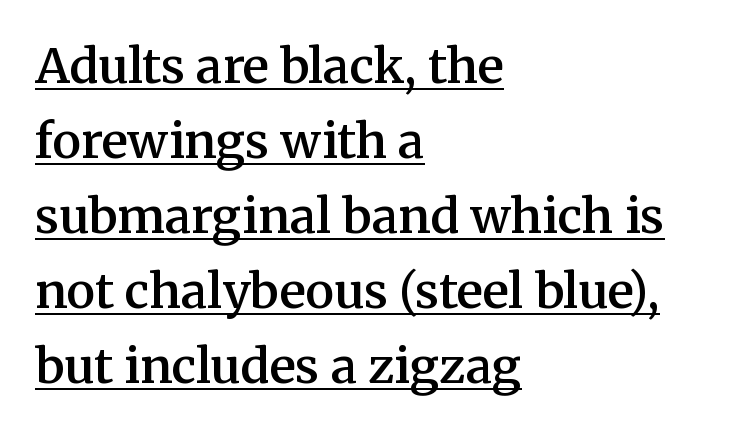
A classic flush-left, rag-right setting is used for this passage. The passage shown is typed in a proportional face where columns would drift. A typesetter would call this zero additional tracking. Each line of the rendering has a horizontal stroke beneath the glyphs. Upright lettering throughout. Serif or sans? Serif — the stroke terminals have little feet.
